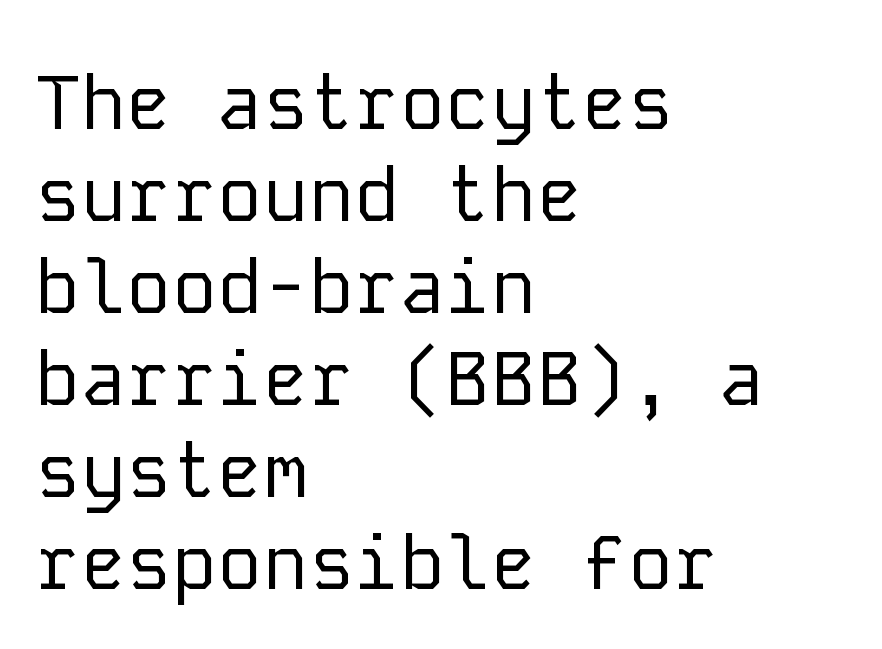
{"serif": "no", "italic": "no", "bold": "no", "weight": "regular", "width": "normal", "stroke_contrast": "low", "x_height": "medium", "monospaced": "yes", "underline": "no", "align": "left", "line_spacing_ratio": 1.21, "letter_spacing": "normal", "letter_spacing_em": 0.0, "glyph_px": 76}
